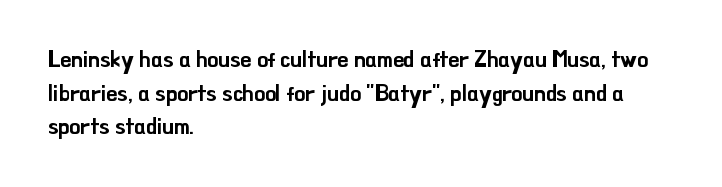
The image shows 22 px text type, upright; set left-aligned, normal line spacing (1.53x), normal letter spacing, not underlined.
